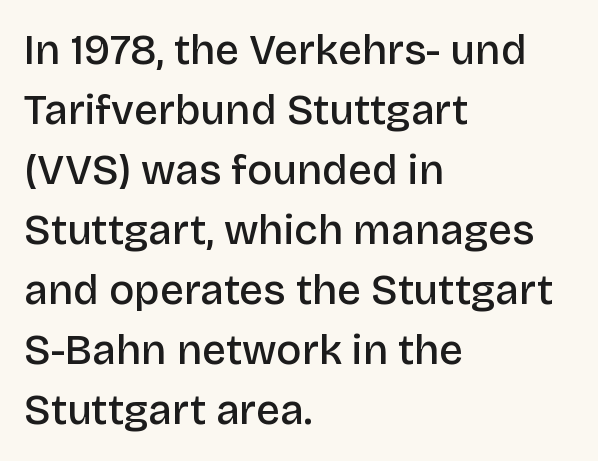
This sample keeps an unexceptional amount of space between lines. Upright lettering throughout. The letters advance in unequal steps, a hallmark of proportional type. The glyphs are unaccompanied by any horizontal stroke below them.
